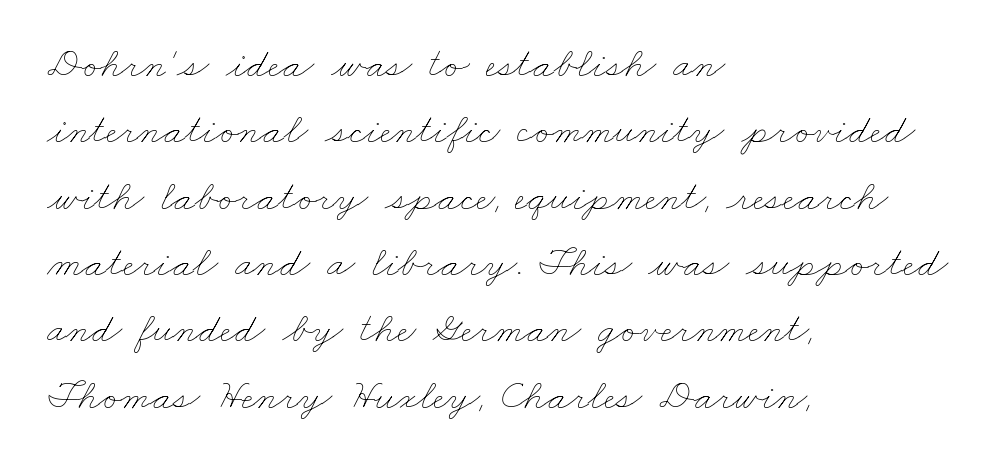
Q: Is the text bold? A: No.
Q: Is the text underlined? A: No.
Q: How is the paragraph aligned? A: Left-aligned.
Q: Is the spacing between letters normal or unusually wide? A: Normal.
Q: Is the spacing between lines tight, normal or loose? A: Normal.
Q: Width (condensed, normal, or wide)? A: Wide.
Q: Stroke contrast? A: Low.
Q: x-height? A: Small.
Q: Monospaced? A: No.
